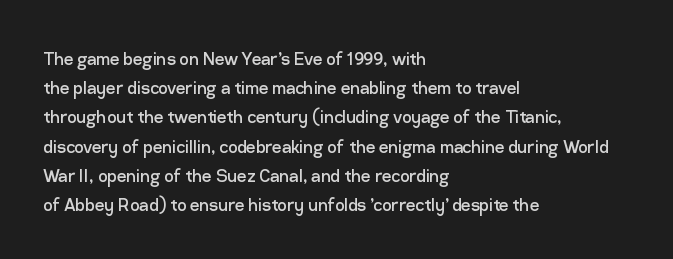
{"italic": "no", "bold": "no", "underline": "no", "align": "left", "line_spacing": "normal", "line_spacing_ratio": 1.39, "letter_spacing": "normal", "letter_spacing_em": 0.0, "glyph_px": 21}
